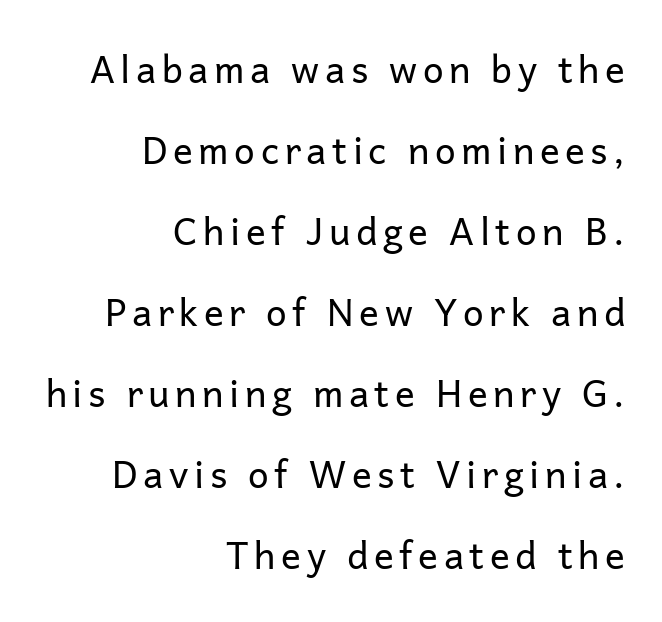
In terms of leading, this rendering errs on the spacious side. Layout note: lines flush right. Is there any slant? The stems are plumb. These lines are rendered in a variable-pitch font.
